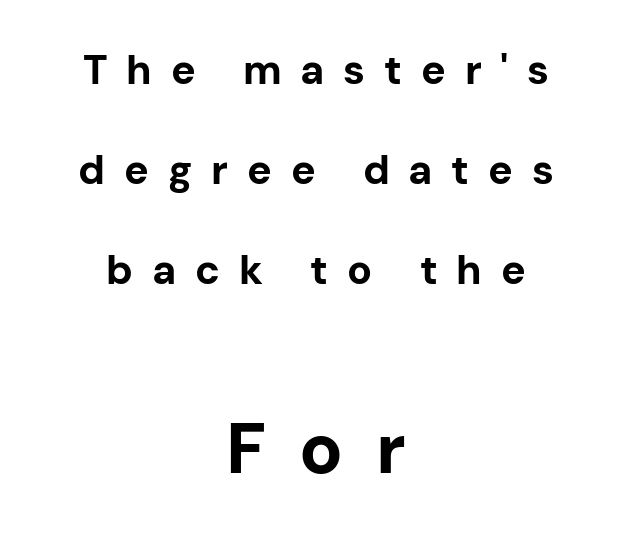
Inter-character spacing is expanded well beyond the font's built-in metrics. Heft: maximum for text — a bold. Proportional: the letters do not fall into vertical columns. Layout note: lines centered. The space beneath each line is pristine and unruled.
